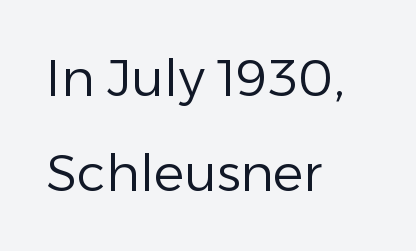
Q: Is the text bold? A: No.
Q: Is the text italic (slanted)? A: No, it is upright.
Q: Is the typeface a serif or a sans-serif typeface? A: Sans-serif.
Q: Is the text underlined? A: No.
Q: How is the paragraph aligned? A: Left-aligned.
Q: Is the spacing between letters normal or unusually wide? A: Normal.
Q: Width (condensed, normal, or wide)? A: Normal.
Q: Stroke contrast? A: Low.
Q: x-height? A: Medium.
Q: Monospaced? A: No.
